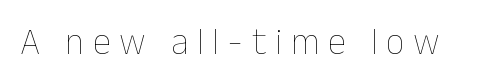
Q: Is the text bold? A: No.
Q: Is the text italic (slanted)? A: No, it is upright.
Q: Is the text underlined? A: No.
Q: Is the spacing between letters normal or unusually wide? A: Unusually wide.
Q: Width (condensed, normal, or wide)? A: Normal.
Q: Stroke contrast? A: Low.
Q: x-height? A: Medium.
Q: Monospaced? A: No.
